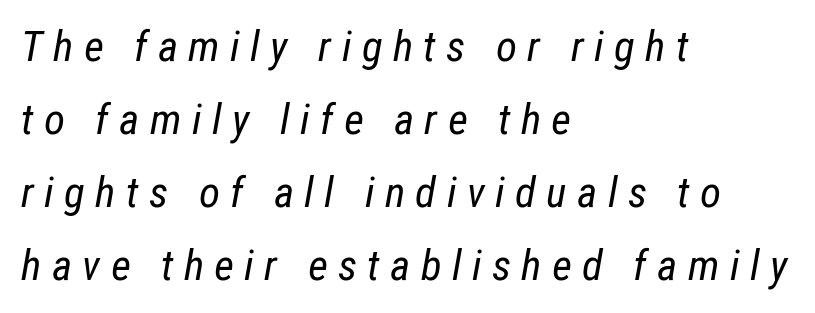
The image shows 43 px regular-weight, condensed type, italic (leaning right); set left-aligned, normal line spacing (1.7x), unusually wide letter spacing (+0.24 em), not underlined; low stroke contrast and a medium x-height.
